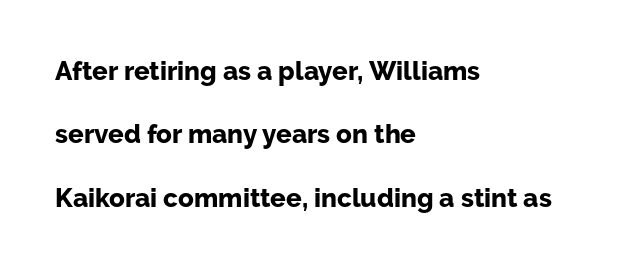
{"italic": "no", "bold": "yes", "underline": "no", "align": "left", "line_spacing": "loose", "line_spacing_ratio": 2.44, "letter_spacing": "normal", "letter_spacing_em": 0.0, "glyph_px": 26}
